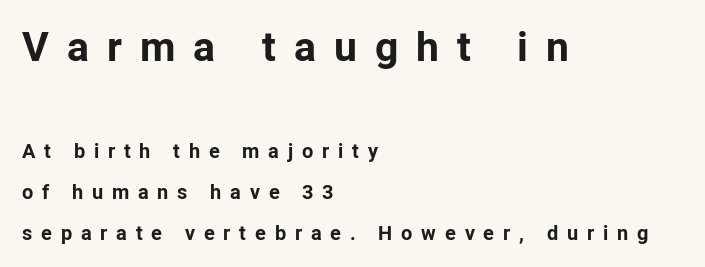
Q: Is the text bold? A: Yes.
Q: Is the text italic (slanted)? A: No, it is upright.
Q: Is the typeface a serif or a sans-serif typeface? A: Sans-serif.
Q: Is the text underlined? A: No.
Q: How is the paragraph aligned? A: Left-aligned.
Q: Is the spacing between letters normal or unusually wide? A: Unusually wide.
Q: Is the spacing between lines tight, normal or loose? A: Loose.
Q: Which block of text is set in a larger size, the first (top) or the second (bottom)? A: The first (top) one.
Q: Width (condensed, normal, or wide)? A: Normal.
Q: Stroke contrast? A: Low.
Q: x-height? A: Medium.
Q: Monospaced? A: No.
